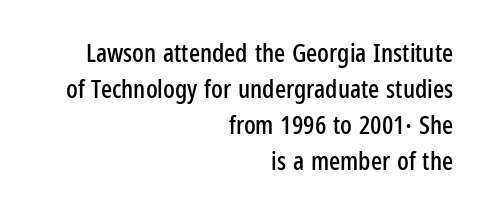
This sample is right-justified, so line beginnings fall wherever the words allow. The horizontal fit of the characters is conventional and even. Quick note: interline space is typical. Posture: upright roman.
